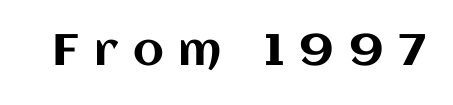
Q: Is the text italic (slanted)? A: No, it is upright.
Q: Is the text underlined? A: No.
Q: Is the spacing between letters normal or unusually wide? A: Unusually wide.
Q: Width (condensed, normal, or wide)? A: Normal.
Q: Stroke contrast? A: Medium.
Q: x-height? A: Large.
Q: Monospaced? A: No.
